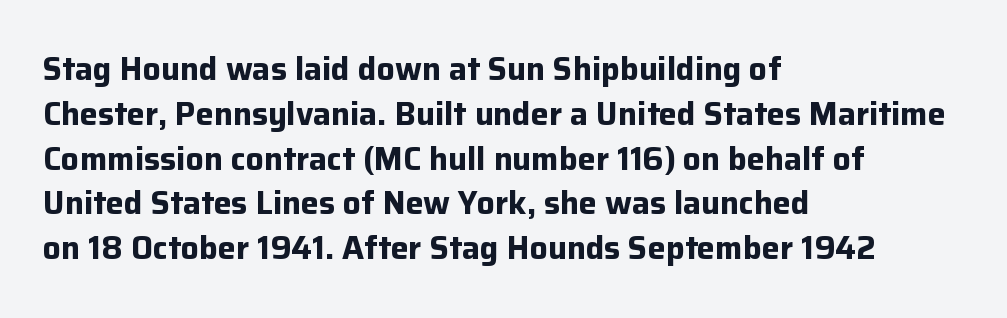
{"serif": "no", "italic": "no", "bold": "yes", "weight": "bold", "width": "normal", "stroke_contrast": "low", "x_height": "medium", "monospaced": "no", "underline": "no", "align": "left", "line_spacing": "normal", "line_spacing_ratio": 1.4, "letter_spacing": "normal", "letter_spacing_em": 0.0, "glyph_px": 32}
